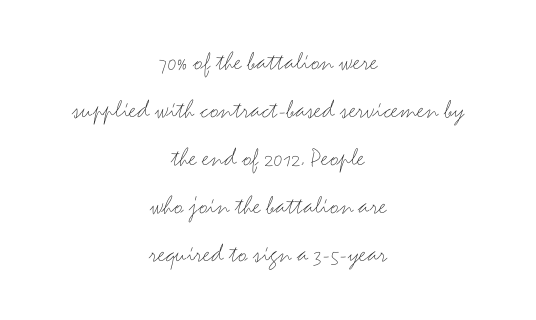
{"bold": "no", "underline": "no", "align": "center", "line_spacing_ratio": 1.78, "letter_spacing": "normal", "letter_spacing_em": 0.0, "glyph_px": 27}
